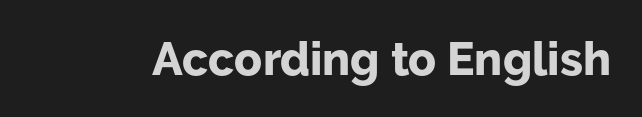
The image shows 46 px bold sans-serif type, upright; set normal letter spacing, not underlined; low stroke contrast and a medium x-height.
